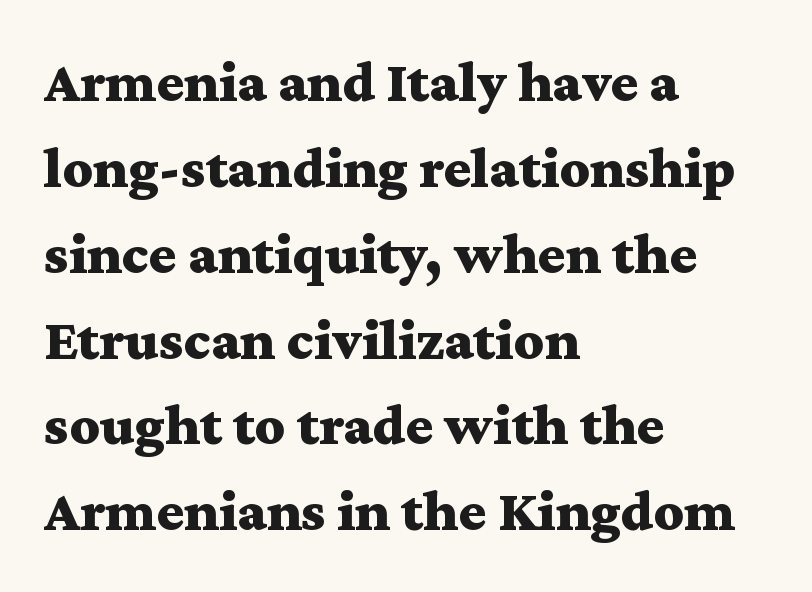
The image shows 58 px bold, wide serif type, upright; set left-aligned, normal line spacing (1.48x), normal letter spacing, not underlined; medium stroke contrast and a medium x-height.
